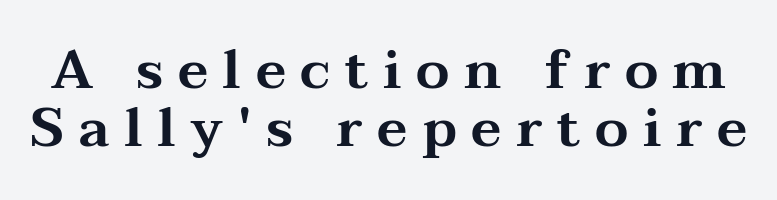
Q: Is the text italic (slanted)? A: No, it is upright.
Q: Is the typeface a serif or a sans-serif typeface? A: Serif.
Q: Is the text underlined? A: No.
Q: Is the spacing between letters normal or unusually wide? A: Unusually wide.
Q: Is the spacing between lines tight, normal or loose? A: Tight.
Q: Width (condensed, normal, or wide)? A: Wide.
Q: Stroke contrast? A: Medium.
Q: x-height? A: Medium.
Q: Monospaced? A: No.
